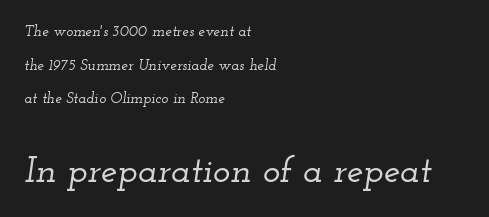
{"serif": "yes", "italic": "yes", "lean": "right", "slant_degrees": 12, "width": "wide", "stroke_contrast": "low", "x_height": "small", "monospaced": "no", "underline": "no", "align": "left", "line_spacing": "loose", "line_spacing_ratio": 2.24, "letter_spacing": "normal", "letter_spacing_em": 0.0, "larger_block": "second", "size_ratio": 2.47, "glyph_px": 37}
